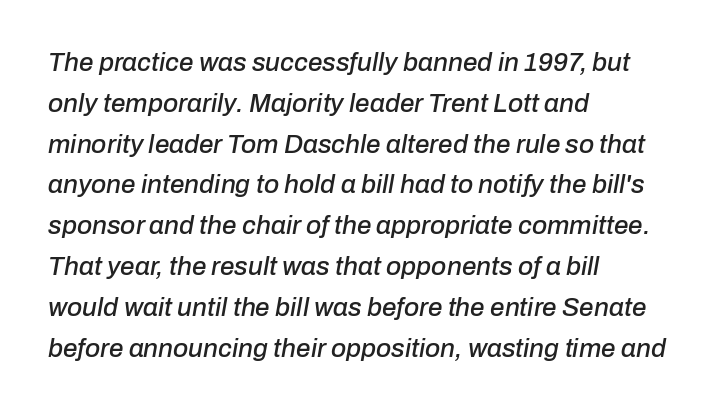
Q: Is the text italic (slanted)? A: Yes, it leans right by about 10 degrees.
Q: Is the text underlined? A: No.
Q: How is the paragraph aligned? A: Left-aligned.
Q: Is the spacing between letters normal or unusually wide? A: Normal.
Q: Is the spacing between lines tight, normal or loose? A: Normal.
